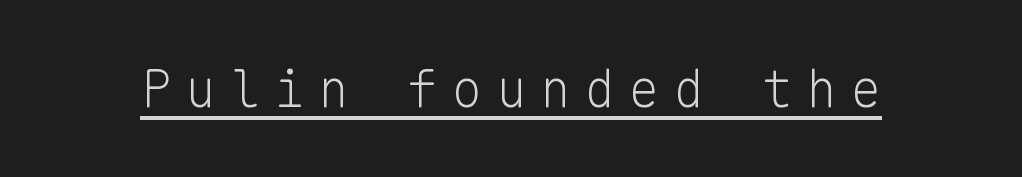
The specimen includes a rule beneath the text block's lines. Think of a typewriter: that constant character pitch is what you see here. Italic? Not at all — the glyphs are vertical. Caption: face not bold, strokes unweighted. You can tell from the bare stems that sans-serif type was used.
